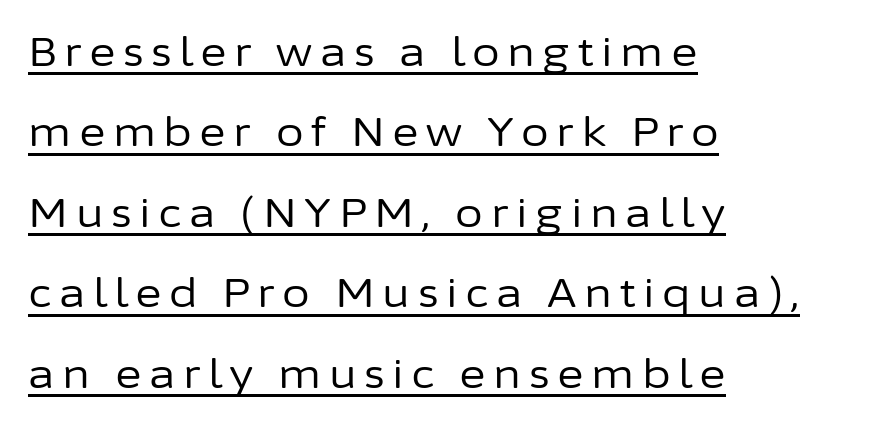
Q: Is the text bold? A: No.
Q: Is the text italic (slanted)? A: No, it is upright.
Q: Is the typeface a serif or a sans-serif typeface? A: Sans-serif.
Q: Is the text underlined? A: Yes.
Q: How is the paragraph aligned? A: Left-aligned.
Q: Is the spacing between lines tight, normal or loose? A: Loose.
Q: Width (condensed, normal, or wide)? A: Normal.
Q: Stroke contrast? A: Low.
Q: x-height? A: Medium.
Q: Monospaced? A: No.
